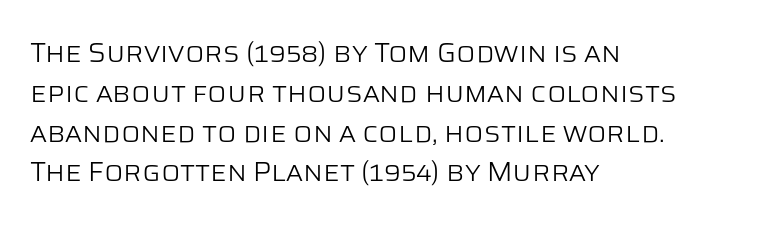
Q: Is the text bold? A: No.
Q: Is the text italic (slanted)? A: No, it is upright.
Q: Is the typeface a serif or a sans-serif typeface? A: Sans-serif.
Q: Is the text underlined? A: No.
Q: How is the paragraph aligned? A: Left-aligned.
Q: Is the spacing between letters normal or unusually wide? A: Normal.
Q: Is the spacing between lines tight, normal or loose? A: Normal.
Q: Width (condensed, normal, or wide)? A: Normal.
Q: Stroke contrast? A: Low.
Q: x-height? A: Large.
Q: Monospaced? A: No.
